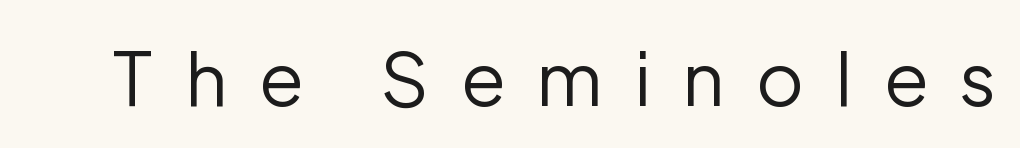
Q: Is the text bold? A: No.
Q: Is the text italic (slanted)? A: No, it is upright.
Q: Is the typeface a serif or a sans-serif typeface? A: Sans-serif.
Q: Is the text underlined? A: No.
Q: Is the spacing between letters normal or unusually wide? A: Unusually wide.
Q: Width (condensed, normal, or wide)? A: Normal.
Q: Stroke contrast? A: Low.
Q: x-height? A: Medium.
Q: Monospaced? A: No.
